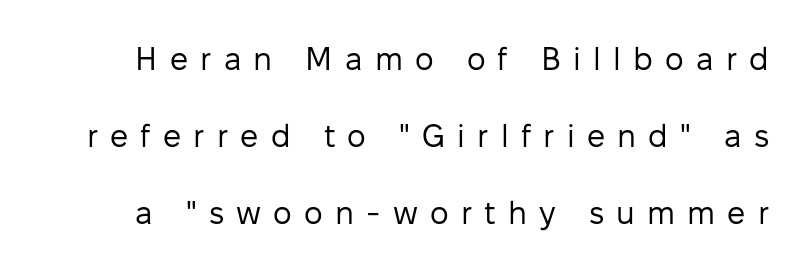
Each word looks stretched out because of the extra space between its letters. The weight tops out at a normal text grade. Nope, not italic — everything's standing straight. Descenders are the only things crossing below the line. One glance says open: line gaps are wider than usual. This is sans-serif lettering, the kind often seen on screens and signage.
